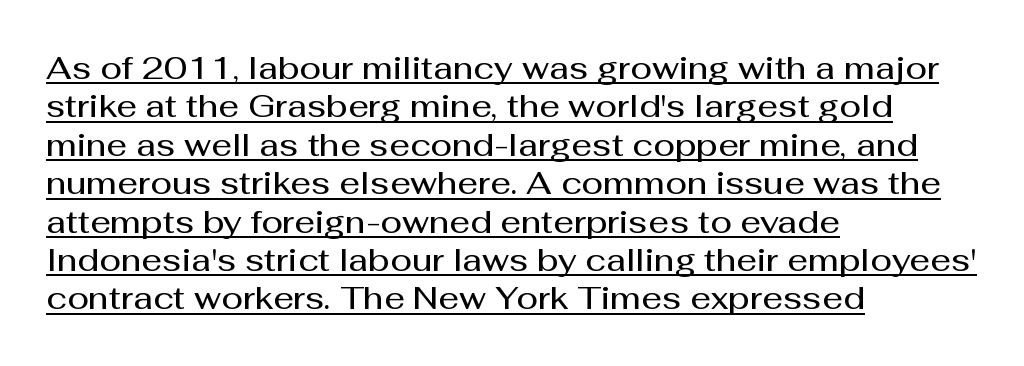
{"serif": "no", "italic": "no", "bold": "semi", "weight": "semibold", "width": "normal", "stroke_contrast": "medium", "x_height": "medium", "monospaced": "no", "underline": "yes", "align": "left", "line_spacing_ratio": 1.2, "letter_spacing": "normal", "letter_spacing_em": 0.0, "glyph_px": 32}
